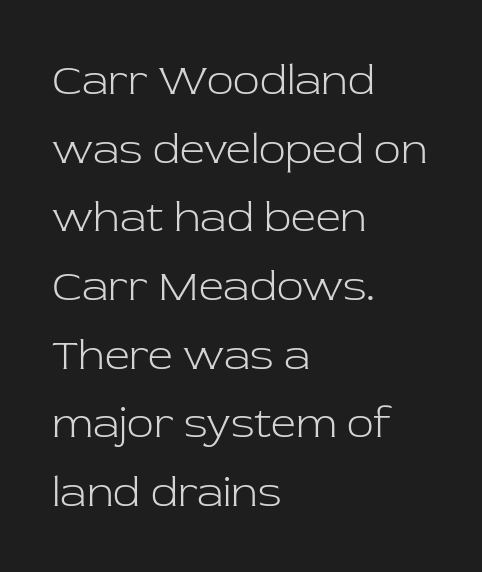
Horizontally, the lines are justified to the leading edge only. Vertical spacing — default. Quick note: underline off. Characters follow at the spacing the type designer built in. A roman cut, with each character standing at attention.
